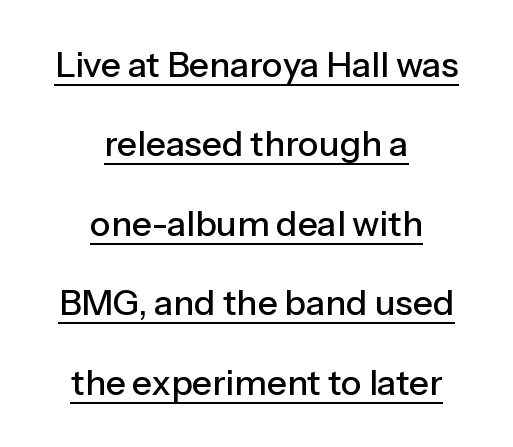
Q: Is the text italic (slanted)? A: No, it is upright.
Q: Is the typeface a serif or a sans-serif typeface? A: Sans-serif.
Q: Is the text underlined? A: Yes.
Q: How is the paragraph aligned? A: Centered.
Q: Is the spacing between letters normal or unusually wide? A: Normal.
Q: Is the spacing between lines tight, normal or loose? A: Loose.
Q: Width (condensed, normal, or wide)? A: Normal.
Q: Stroke contrast? A: Low.
Q: x-height? A: Medium.
Q: Monospaced? A: No.
